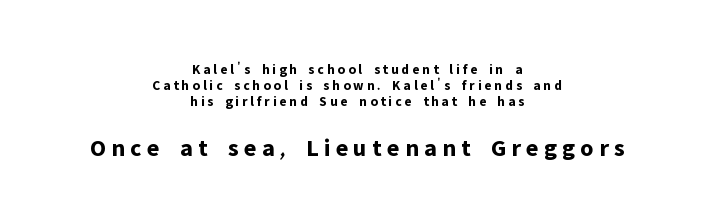
The image shows 25 px bold type, upright; set centered, tight line spacing (1.14x), unusually wide letter spacing (+0.21 em), not underlined; the second (bottom) block is 1.79x larger.
